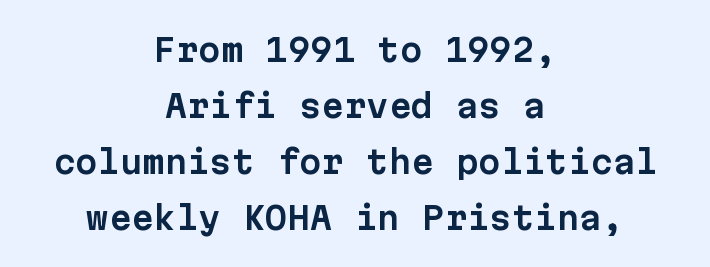
Monospaced: the letters line up in strict vertical columns. Does the copy run flush right? No — it is centered line by line. A roman cut, with each character standing at attention. Only glyphs here, with clear space below each row. Tracking here is standard; glyphs follow each other at the usual distance.
